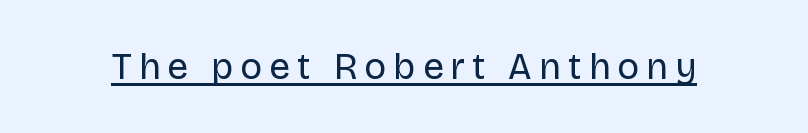
The image shows 37 px regular-weight sans-serif type, upright; set underlined; low stroke contrast and a large x-height.
